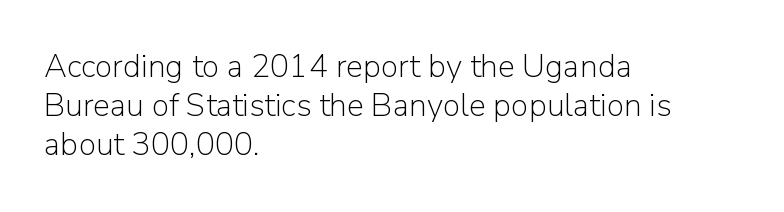
Descenders are the only things crossing below the line. Honestly, the letter spacing is just normal — you wouldn't notice it. The axis of the letterforms is exactly vertical. A light-to-regular cut is what we see here. Proportional: the letters do not fall into vertical columns.
